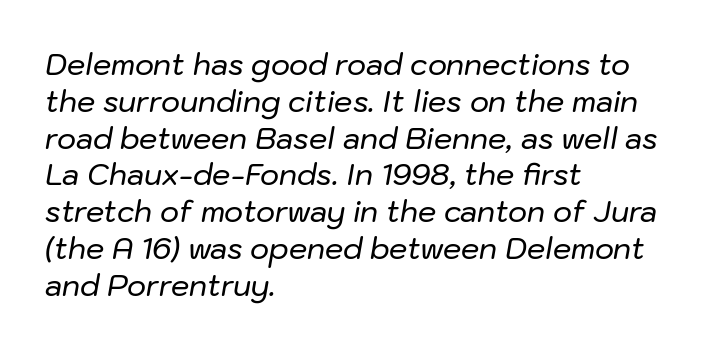
Default kerning and tracking; the words read as compact shapes. The compositor pushed each line to the left boundary. Slant detected: the letters are inclined. Character widths vary here, with narrow letters taking less room than wide ones.
